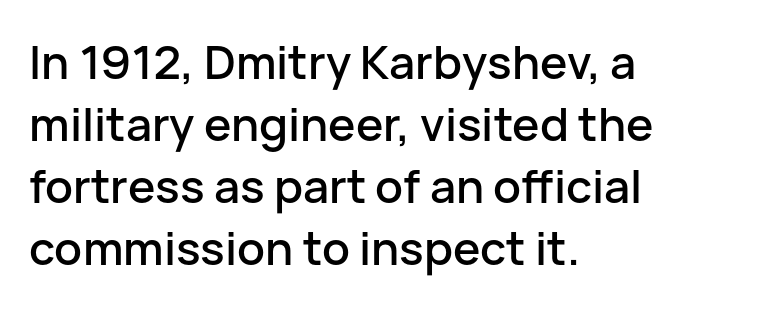
Q: Is the text italic (slanted)? A: No, it is upright.
Q: Is the typeface a serif or a sans-serif typeface? A: Sans-serif.
Q: Is the text underlined? A: No.
Q: How is the paragraph aligned? A: Left-aligned.
Q: Is the spacing between letters normal or unusually wide? A: Normal.
Q: Is the spacing between lines tight, normal or loose? A: Normal.
Q: Width (condensed, normal, or wide)? A: Normal.
Q: Stroke contrast? A: Low.
Q: x-height? A: Medium.
Q: Monospaced? A: No.
